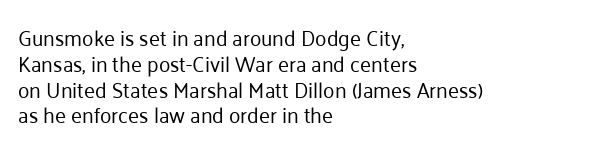
Q: Is the text bold? A: No.
Q: Is the text italic (slanted)? A: No, it is upright.
Q: Is the text underlined? A: No.
Q: How is the paragraph aligned? A: Left-aligned.
Q: Is the spacing between letters normal or unusually wide? A: Normal.
